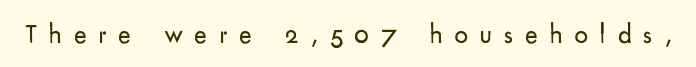
The image shows 27 px text type, upright; set unusually wide letter spacing (+0.44 em), not underlined.
